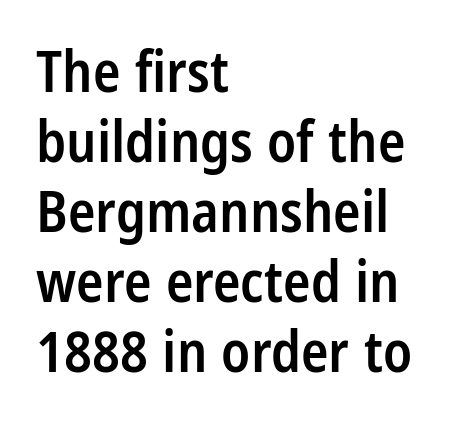
Q: Is the text bold? A: Semi-bold.
Q: Is the text italic (slanted)? A: No, it is upright.
Q: Is the typeface a serif or a sans-serif typeface? A: Sans-serif.
Q: Is the text underlined? A: No.
Q: How is the paragraph aligned? A: Left-aligned.
Q: Is the spacing between letters normal or unusually wide? A: Normal.
Q: Width (condensed, normal, or wide)? A: Condensed.
Q: Stroke contrast? A: Low.
Q: x-height? A: Large.
Q: Monospaced? A: No.
